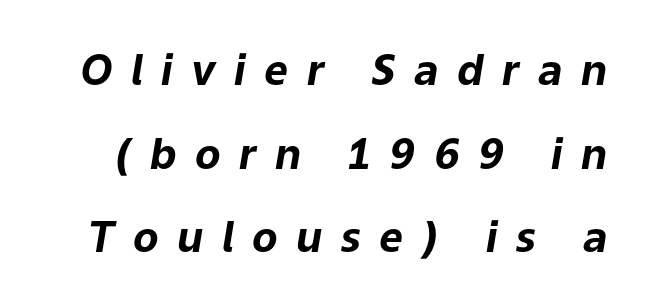
The image shows 42 px bold type, italic (leaning right); set loose line spacing (1.99x), unusually wide letter spacing (+0.44 em), not underlined; low stroke contrast and a medium x-height.
